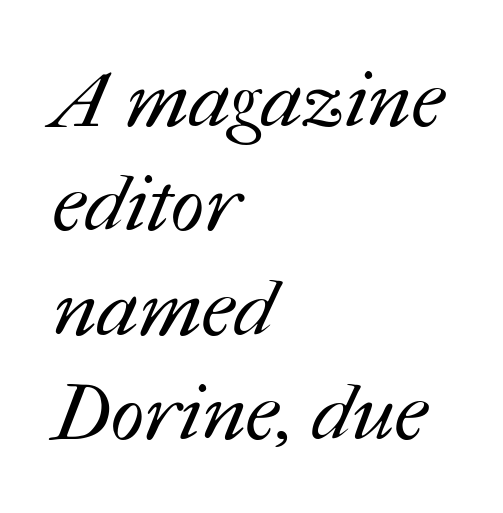
Q: Is the text bold? A: No.
Q: Is the text underlined? A: No.
Q: How is the paragraph aligned? A: Left-aligned.
Q: Is the spacing between letters normal or unusually wide? A: Normal.
Q: Is the spacing between lines tight, normal or loose? A: Normal.
Q: Width (condensed, normal, or wide)? A: Normal.
Q: Stroke contrast? A: Medium.
Q: x-height? A: Medium.
Q: Monospaced? A: No.
